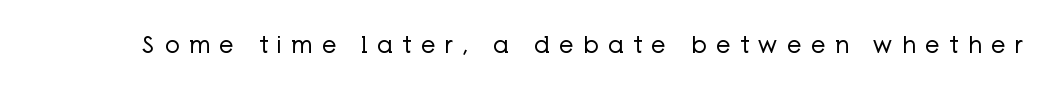
{"italic": "no", "bold": "no", "underline": "no", "letter_spacing": "wide", "letter_spacing_em": 0.41, "glyph_px": 23}
